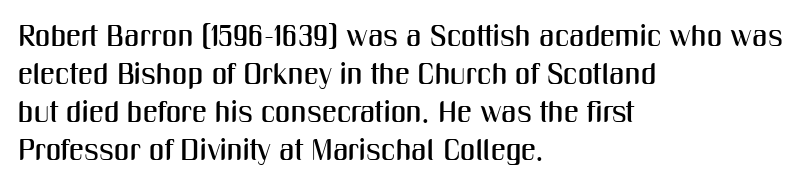
Each letter keeps its own natural width here, so spacing adapts to shape. A clean baseline with only descenders dipping below it. Caption: standard tracking, unaltered. This rendering employs a face without finishing strokes, i.e., a sans-serif. Regarding leading, the lines here are spaced in the standard way. This sample uses an upright cut, with every glyph sitting square on the baseline.
